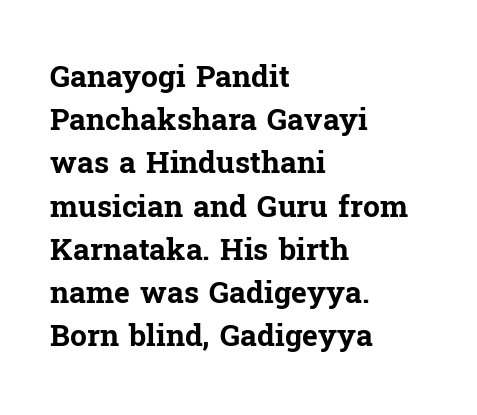
The image shows 30 px bold serif type, upright; set left-aligned, normal line spacing (1.44x), normal letter spacing, not underlined; low stroke contrast and a medium x-height.
